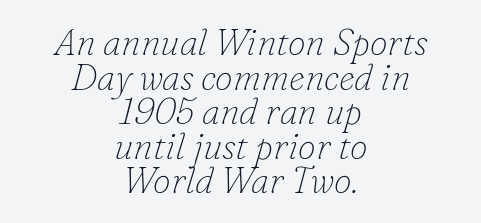
The image shows 36 px thin serif type, italic (leaning right); set centered, tight line spacing (0.96x), normal letter spacing, not underlined; low stroke contrast and a small x-height.
